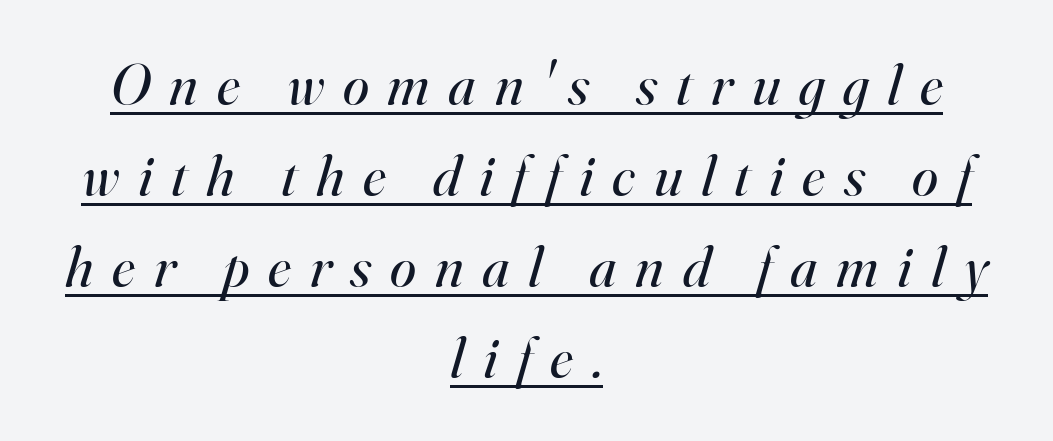
{"serif": "yes", "italic": "yes", "lean": "right", "slant_degrees": 16, "bold": "no", "weight": "regular", "width": "normal", "stroke_contrast": "high", "x_height": "small", "monospaced": "no", "underline": "yes", "align": "center", "line_spacing": "normal", "line_spacing_ratio": 1.54, "letter_spacing": "wide", "letter_spacing_em": 0.32, "glyph_px": 59}
